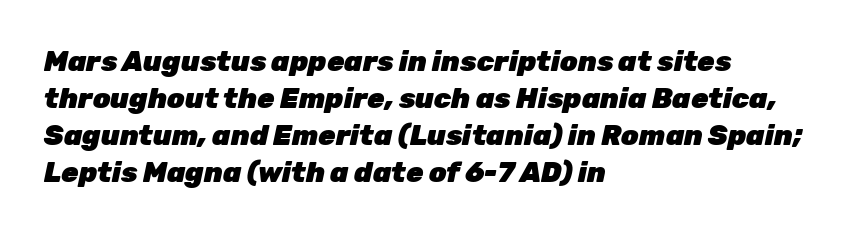
Q: Is the text bold? A: Yes.
Q: Is the text italic (slanted)? A: Yes, it leans right by about 12 degrees.
Q: Is the text underlined? A: No.
Q: How is the paragraph aligned? A: Left-aligned.
Q: Is the spacing between letters normal or unusually wide? A: Normal.
Q: Is the spacing between lines tight, normal or loose? A: Normal.
Q: Width (condensed, normal, or wide)? A: Normal.
Q: Stroke contrast? A: Low.
Q: x-height? A: Medium.
Q: Monospaced? A: No.
